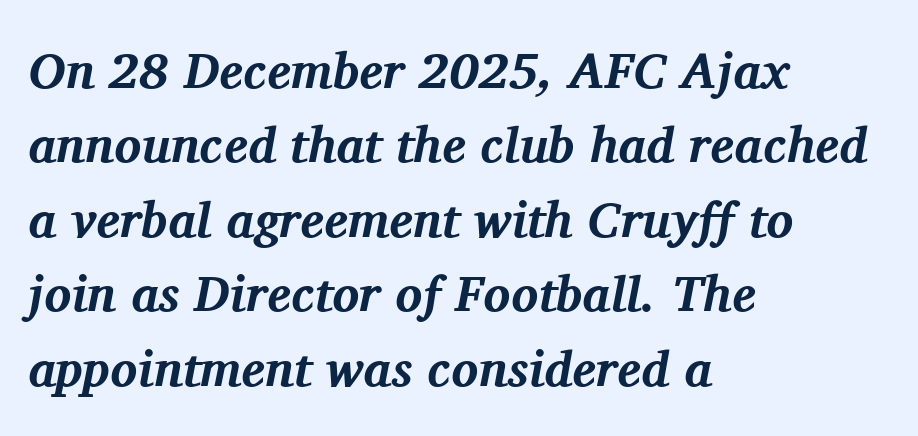
{"serif": "yes", "italic": "yes", "lean": "right", "slant_degrees": 11, "bold": "yes", "weight": "bold", "width": "normal", "stroke_contrast": "medium", "x_height": "medium", "monospaced": "no", "underline": "no", "align": "left", "line_spacing": "normal", "line_spacing_ratio": 1.49, "letter_spacing": "normal", "letter_spacing_em": 0.0, "glyph_px": 50}
